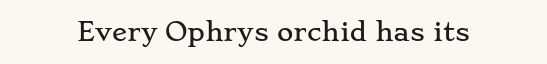
Q: Is the text italic (slanted)? A: No, it is upright.
Q: Is the text underlined? A: No.
Q: Is the spacing between letters normal or unusually wide? A: Normal.
